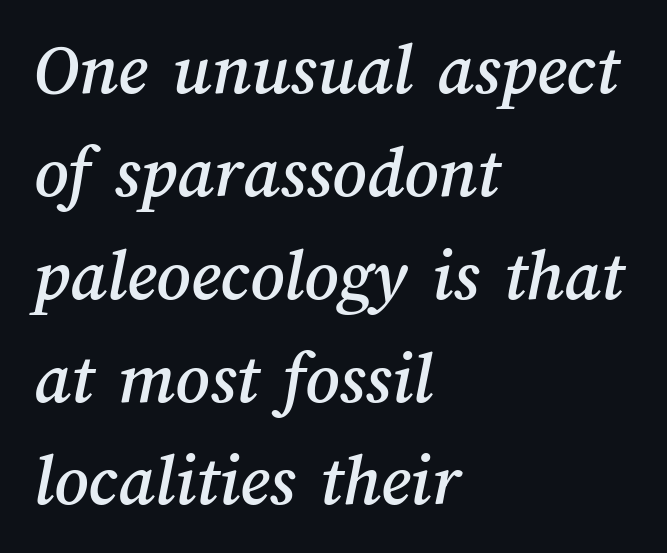
The image shows 74 px text type; set left-aligned, normal line spacing (1.39x), normal letter spacing, not underlined; medium stroke contrast and a medium x-height.
